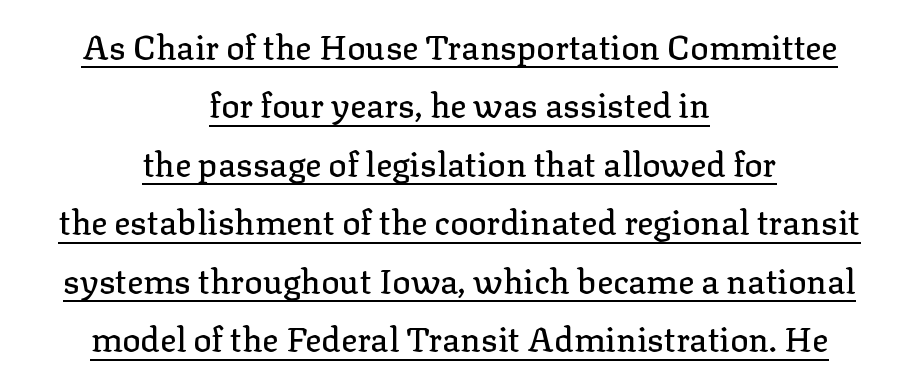
Both edges are ragged and mirror each other, which tells us the setting is centered. Is the letter spacing exaggerated? No — it looks like the ordinary default. Little horizontal feet cap the strokes, marking this as serif type. Students, observe the line beneath the letters — that is underlining.
